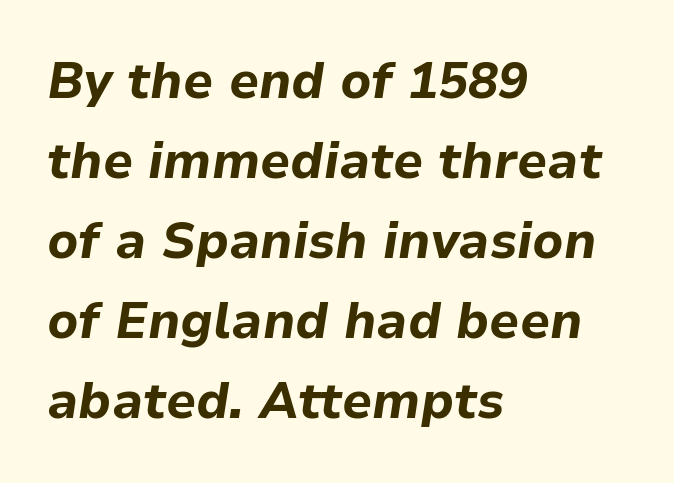
Q: Is the text bold? A: Yes.
Q: Is the text italic (slanted)? A: Yes, it leans right by about 9 degrees.
Q: Is the text underlined? A: No.
Q: How is the paragraph aligned? A: Left-aligned.
Q: Is the spacing between letters normal or unusually wide? A: Normal.
Q: Is the spacing between lines tight, normal or loose? A: Normal.
Q: Width (condensed, normal, or wide)? A: Normal.
Q: Stroke contrast? A: Low.
Q: x-height? A: Medium.
Q: Monospaced? A: No.
